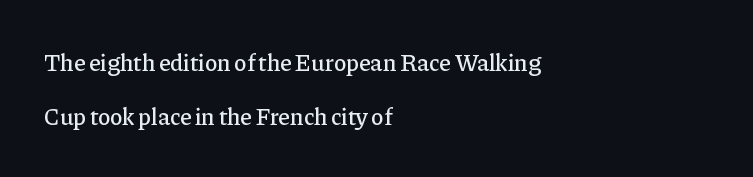
In terms of posture, this sample is upright. Widely set lines give the paragraph a tall, airy silhouette. The rendering anchors every line to the left-hand side. Students, note that the glyphs here touch the page at normal intervals. The area under the type is left untouched.
